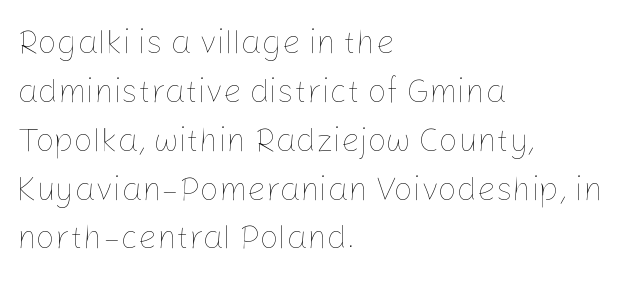
The image shows 33 px thin type, upright; set left-aligned, normal line spacing (1.48x), normal letter spacing, not underlined; low stroke contrast and a medium x-height.
